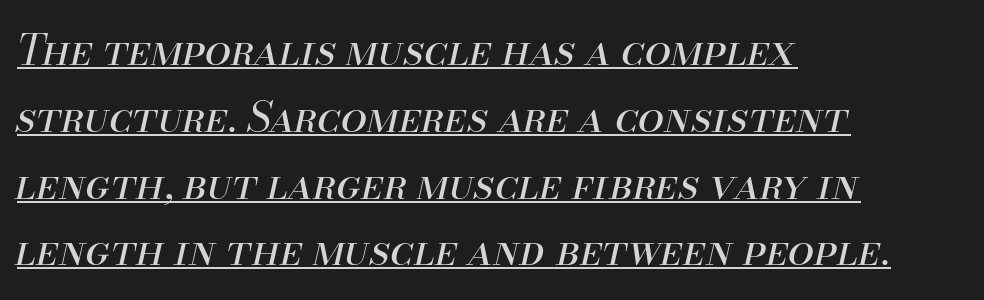
The words here are underlined. The passage shown is typed in a proportional face where columns would drift. Is the stroke heavy? The answer is a plain regular-or-lighter. Vertically, the passage feels balanced, rows spaced as you'd expect.
